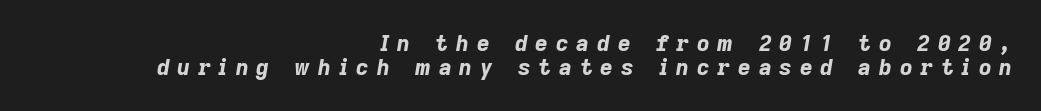
{"italic": "yes", "lean": "right", "slant_degrees": 9, "bold": "yes", "underline": "no", "align": "right", "line_spacing": "tight", "line_spacing_ratio": 1.1, "letter_spacing": "wide", "letter_spacing_em": 0.36, "glyph_px": 22}
